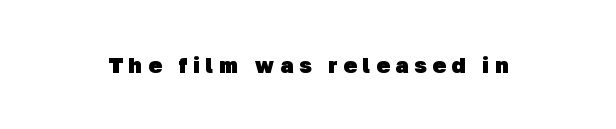
{"bold": "yes", "underline": "no", "letter_spacing": "wide", "letter_spacing_em": 0.27, "glyph_px": 22}
